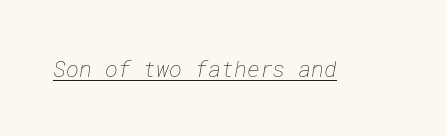
The passage shown is underscored from start to finish. Nobody touched the tracking dial on this one. No letter is thick-stroked: the sample isn't bold.
